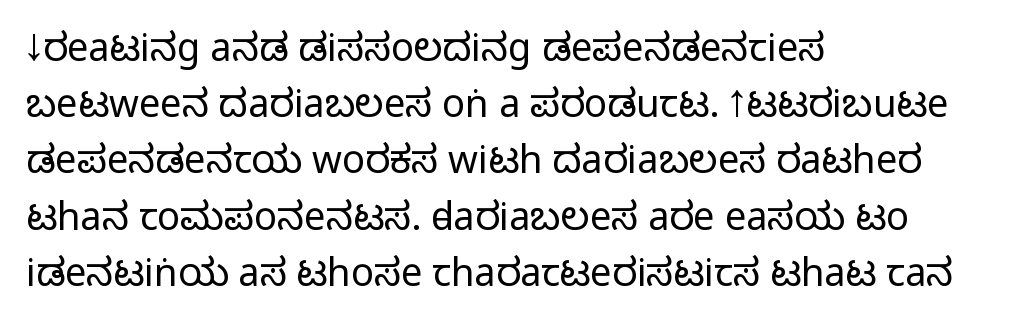
The image shows 38 px condensed sans-serif type, upright; set left-aligned, normal line spacing (1.48x), normal letter spacing, not underlined; medium stroke contrast.
